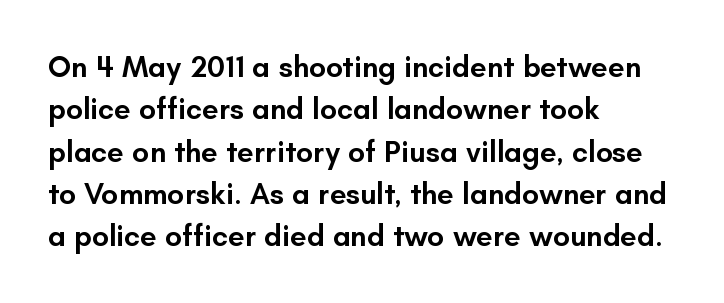
Q: Is the text bold? A: Semi-bold.
Q: Is the text italic (slanted)? A: No, it is upright.
Q: Is the typeface a serif or a sans-serif typeface? A: Sans-serif.
Q: Is the text underlined? A: No.
Q: How is the paragraph aligned? A: Left-aligned.
Q: Is the spacing between letters normal or unusually wide? A: Normal.
Q: Is the spacing between lines tight, normal or loose? A: Normal.
Q: Width (condensed, normal, or wide)? A: Normal.
Q: Stroke contrast? A: Low.
Q: x-height? A: Small.
Q: Monospaced? A: No.
